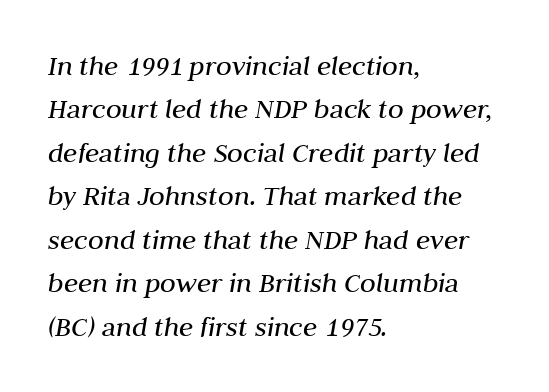
{"italic": "yes", "lean": "right", "slant_degrees": 10, "bold": "no", "weight": "regular", "width": "normal", "stroke_contrast": "medium", "x_height": "medium", "monospaced": "no", "underline": "no", "align": "left", "line_spacing": "normal", "line_spacing_ratio": 1.5, "letter_spacing": "normal", "letter_spacing_em": 0.0, "glyph_px": 29}
